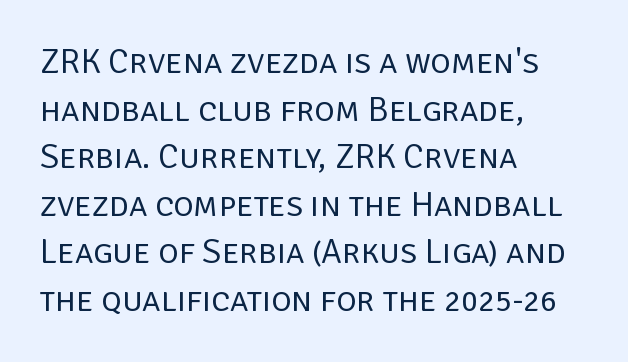
{"serif": "no", "italic": "no", "bold": "no", "weight": "regular", "width": "normal", "stroke_contrast": "low", "x_height": "large", "monospaced": "no", "underline": "no", "align": "left", "line_spacing": "normal", "line_spacing_ratio": 1.36, "letter_spacing": "normal", "letter_spacing_em": 0.0, "glyph_px": 35}
